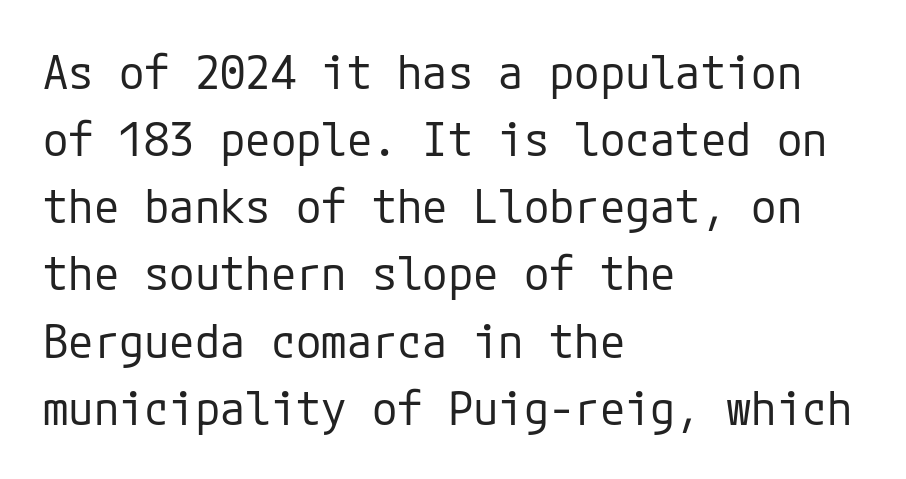
{"serif": "no", "italic": "no", "bold": "no", "weight": "regular", "width": "normal", "stroke_contrast": "low", "x_height": "medium", "underline": "no", "align": "left", "line_spacing": "normal", "line_spacing_ratio": 1.46, "letter_spacing": "normal", "letter_spacing_em": 0.0, "glyph_px": 46}
